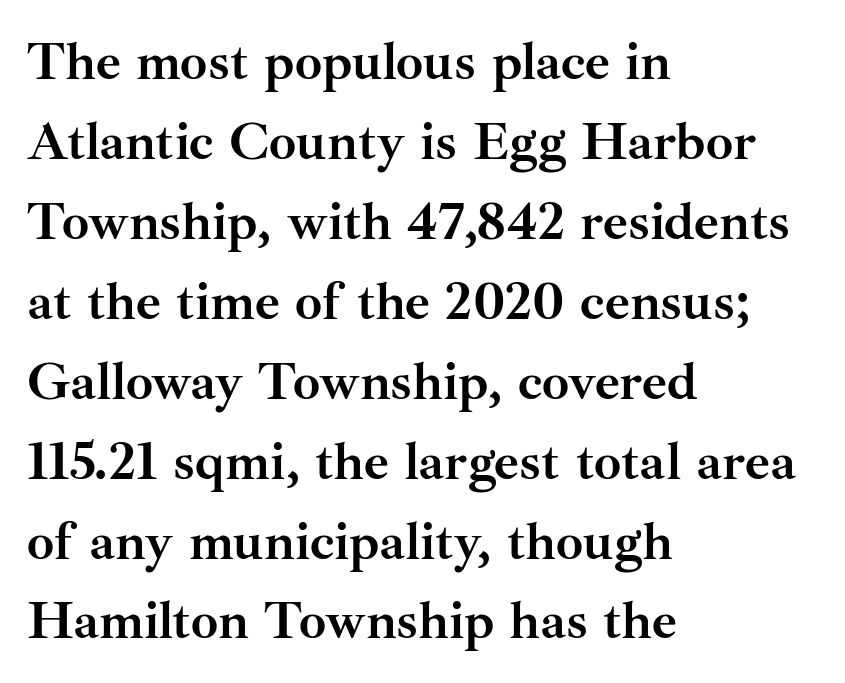
The image shows 54 px semibold serif type, upright; set left-aligned, normal line spacing (1.48x), normal letter spacing, not underlined; medium stroke contrast and a small x-height.
